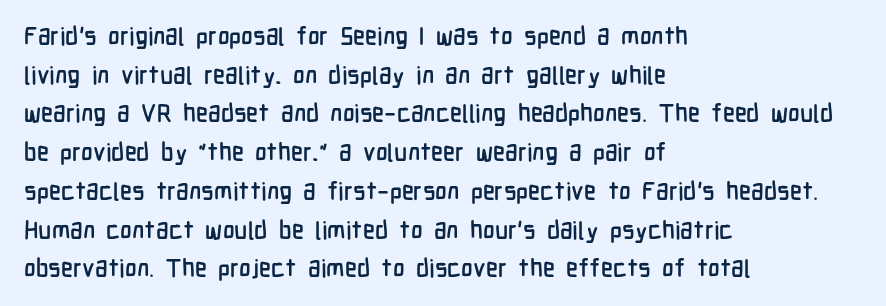
The image shows 25 px text type, upright; set left-aligned, normal line spacing (1.55x), normal letter spacing, not underlined.
